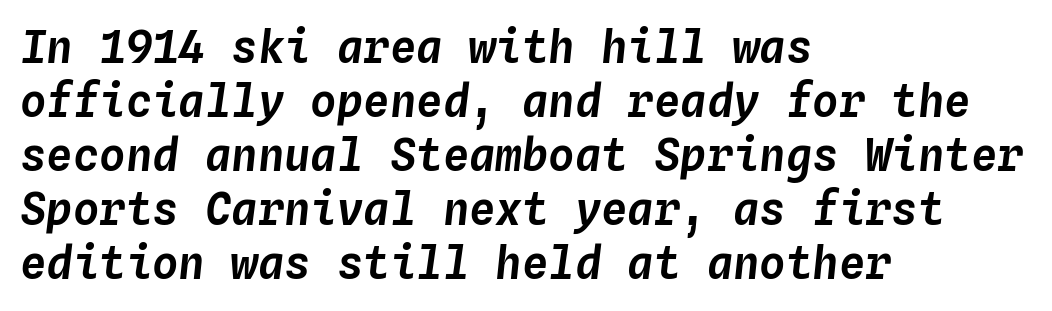
{"italic": "yes", "lean": "right", "slant_degrees": 4, "width": "normal", "stroke_contrast": "low", "x_height": "medium", "monospaced": "yes", "underline": "no", "align": "left", "line_spacing_ratio": 1.23, "letter_spacing": "normal", "letter_spacing_em": 0.0, "glyph_px": 44}
